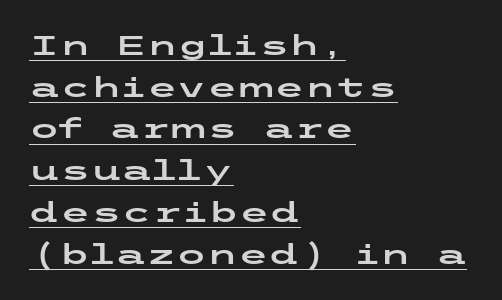
The image shows 28 px wide sans-serif type, upright; set left-aligned, normal line spacing (1.49x), normal letter spacing, underlined; low stroke contrast and a medium x-height.
